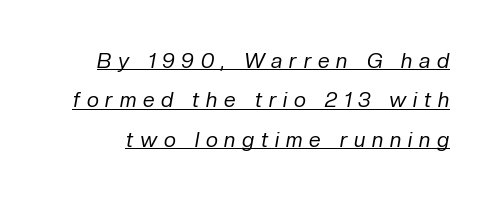
Q: Is the text bold? A: No.
Q: Is the text italic (slanted)? A: Yes, it leans right by about 10 degrees.
Q: Is the text underlined? A: Yes.
Q: Is the spacing between letters normal or unusually wide? A: Unusually wide.
